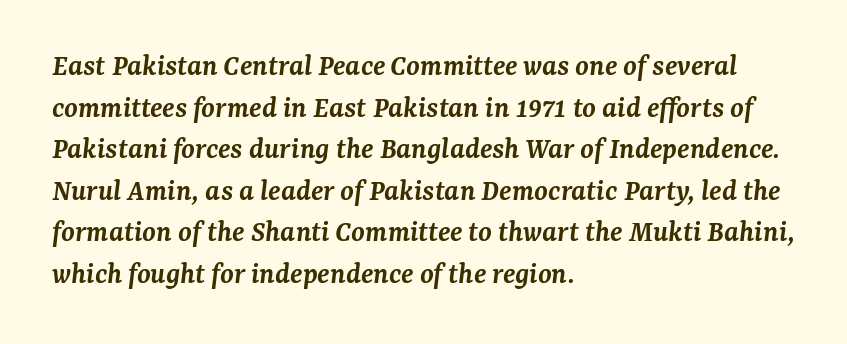
The image shows 31 px semibold serif type, italic (leaning right); set left-aligned, normal line spacing (1.34x), normal letter spacing, not underlined; medium stroke contrast and a medium x-height.
